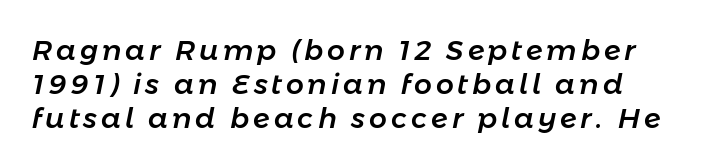
The image shows 28 px text type, italic (leaning right); set line spacing 1.21x, not underlined; low stroke contrast and a medium x-height.
